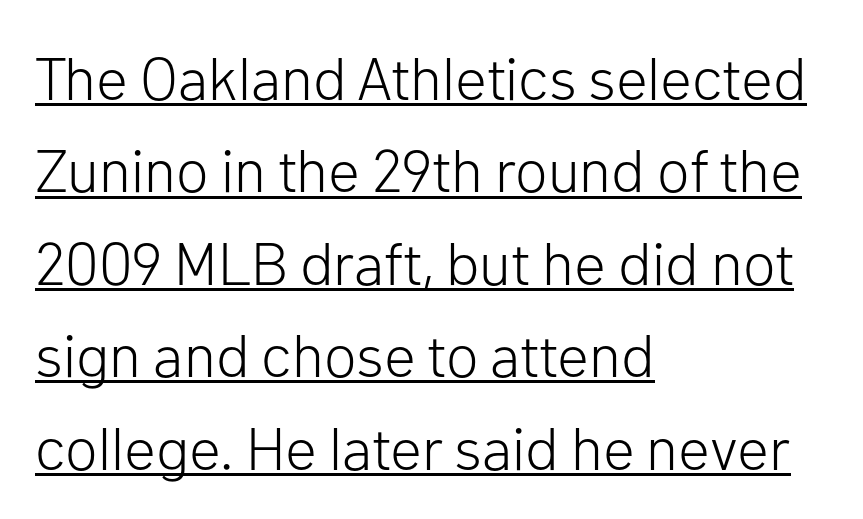
The image shows 60 px light sans-serif type, upright; set left-aligned, normal line spacing (1.54x), normal letter spacing, underlined; low stroke contrast and a medium x-height.
